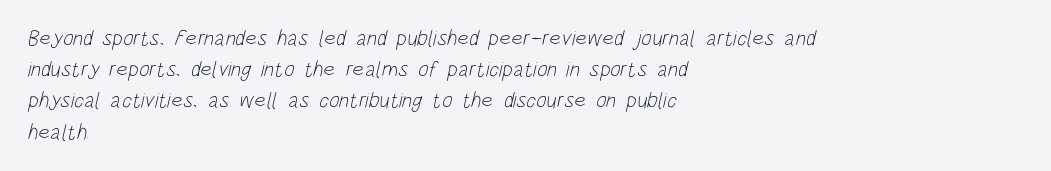
Q: Is the text bold? A: No.
Q: Is the text underlined? A: No.
Q: How is the paragraph aligned? A: Left-aligned.
Q: Is the spacing between letters normal or unusually wide? A: Normal.
Q: Is the spacing between lines tight, normal or loose? A: Normal.
